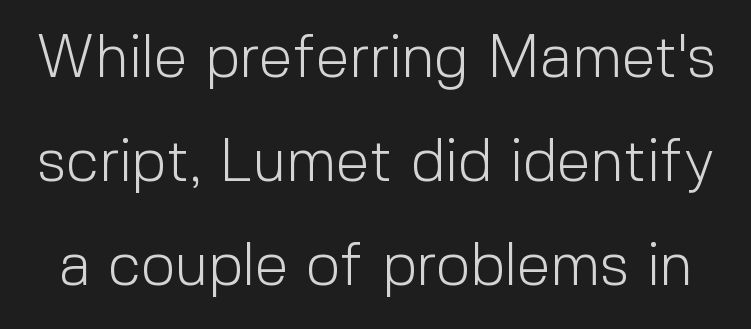
The image shows 60 px light sans-serif type, upright; set line spacing 1.73x, normal letter spacing, not underlined; a medium x-height.
